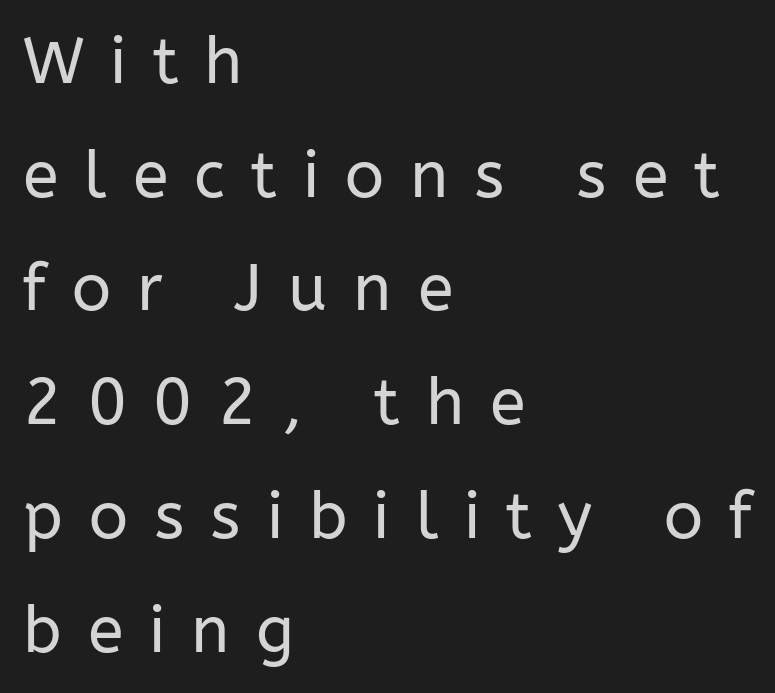
The lines are quadded left. Proportional: the letters do not fall into vertical columns. The words here are not underlined. Weight class: somewhere from thin through regular. Do the letters lean? They stand straight.
